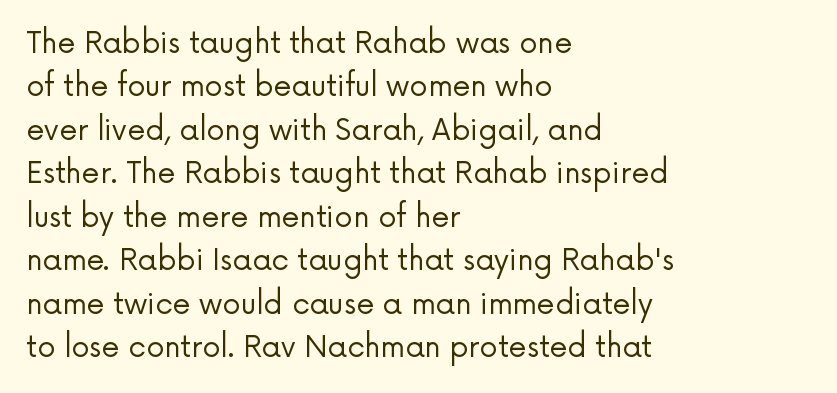
Descender tails drop into unmarked territory. This sample uses an upright cut, with every glyph sitting square on the baseline. These lines keep a tight, regular rhythm from letter to letter. Left-aligned paragraph, ragged on the right. These glyphs show unthickened strokes, regular width or finer. Check where the strokes stop: nothing finishes them off — pure sans.
